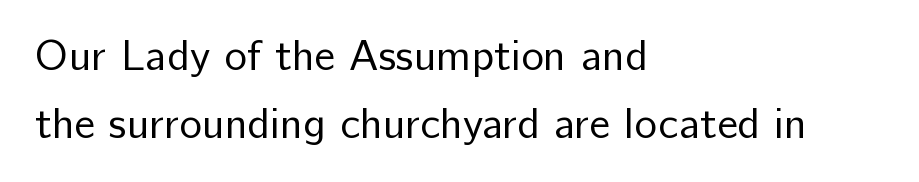
Q: Is the text bold? A: No.
Q: Is the text italic (slanted)? A: No, it is upright.
Q: Is the typeface a serif or a sans-serif typeface? A: Sans-serif.
Q: Is the text underlined? A: No.
Q: How is the paragraph aligned? A: Left-aligned.
Q: Is the spacing between letters normal or unusually wide? A: Normal.
Q: Is the spacing between lines tight, normal or loose? A: Normal.
Q: Width (condensed, normal, or wide)? A: Normal.
Q: Stroke contrast? A: Low.
Q: x-height? A: Medium.
Q: Monospaced? A: No.
